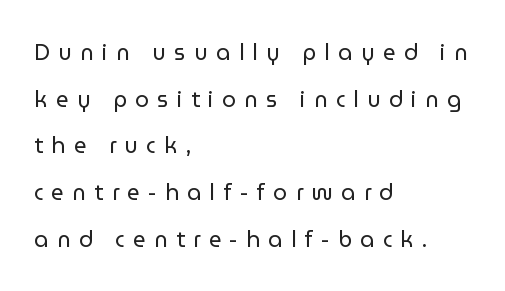
Between one letter and the next there's a generous, obvious gap. Any mark beneath the type? The region is blank. Leftover space on each line is placed entirely after the last word. The lettering holds an erect, upright posture throughout. Loosely led — the rows are spread out.
